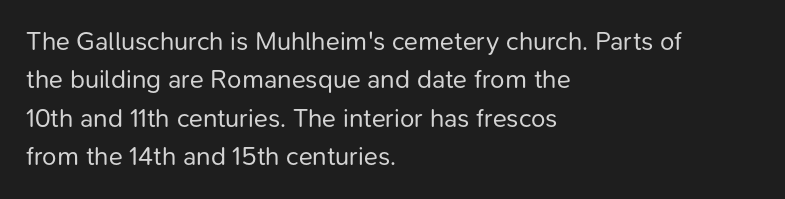
Q: Is the text bold? A: No.
Q: Is the text italic (slanted)? A: No, it is upright.
Q: Is the text underlined? A: No.
Q: How is the paragraph aligned? A: Left-aligned.
Q: Is the spacing between letters normal or unusually wide? A: Normal.
Q: Is the spacing between lines tight, normal or loose? A: Normal.
